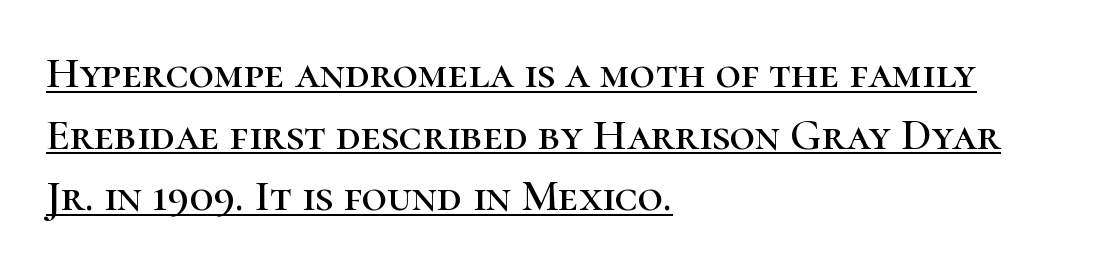
You could not count columns in this text — the font is proportionally spaced. Compared with a centered layout, this one pins lines to the left instead. The rendering uses the underline text-decoration. You can tell it's not italic because the verticals are truly vertical.
